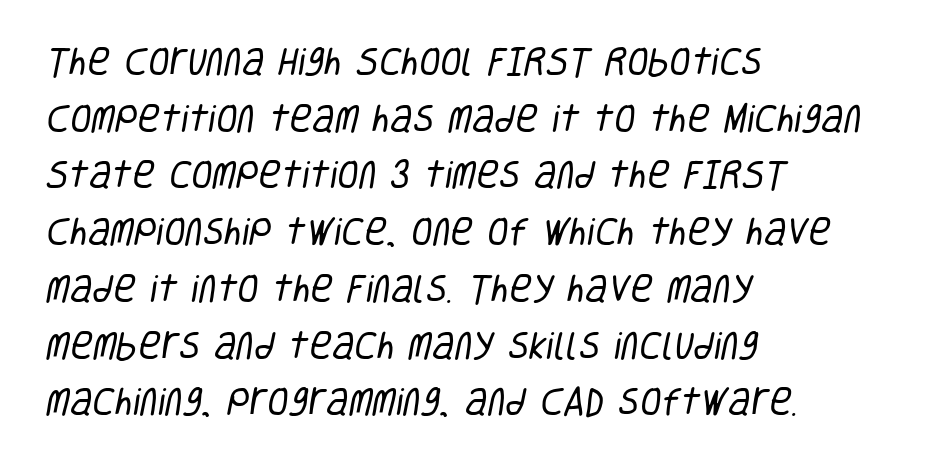
{"serif": "no", "bold": "no", "weight": "regular", "width": "condensed", "stroke_contrast": "low", "x_height": "large", "monospaced": "no", "underline": "no", "align": "left", "line_spacing_ratio": 1.83, "letter_spacing": "normal", "letter_spacing_em": 0.0, "glyph_px": 31}
